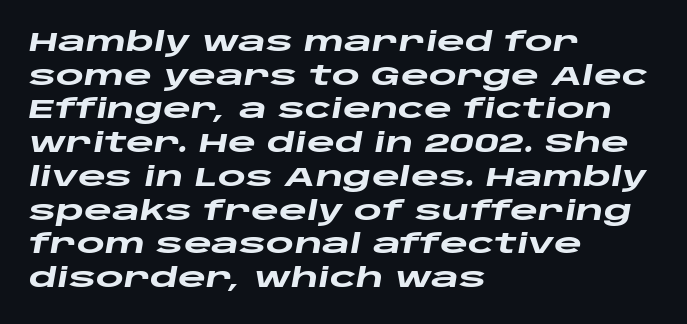
Typesetter's note: full bold, strokes at maximum text heaviness. In terms of letterspacing, this is plain default setting. Normally led — the rows are evenly, conventionally spaced. A student would call this left alignment; a typographer would say flush left, rag right.
